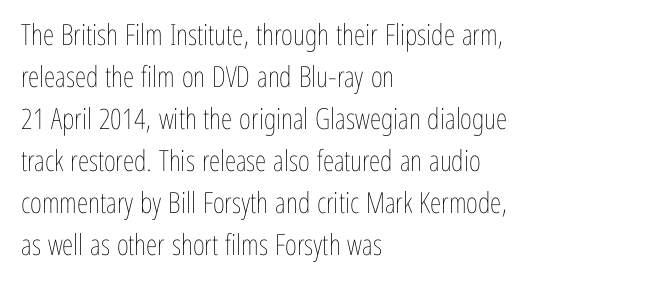
The image shows 29 px thin, condensed type, upright; set left-aligned, normal line spacing (1.45x), normal letter spacing, not underlined; low stroke contrast and a medium x-height.
